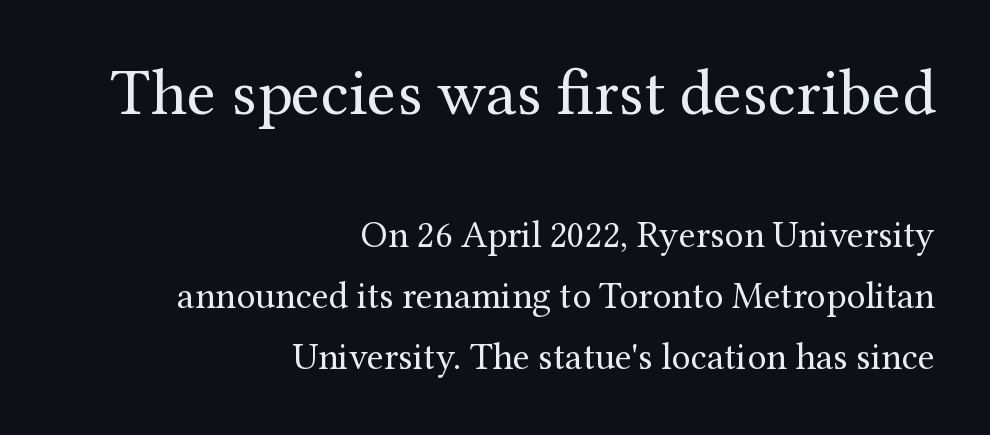
Q: Is the text bold? A: No.
Q: Is the text italic (slanted)? A: No, it is upright.
Q: Is the typeface a serif or a sans-serif typeface? A: Serif.
Q: Is the text underlined? A: No.
Q: How is the paragraph aligned? A: Right-aligned.
Q: Is the spacing between letters normal or unusually wide? A: Normal.
Q: Is the spacing between lines tight, normal or loose? A: Normal.
Q: Which block of text is set in a larger size, the first (top) or the second (bottom)? A: The first (top) one.
Q: Width (condensed, normal, or wide)? A: Normal.
Q: Stroke contrast? A: Medium.
Q: x-height? A: Medium.
Q: Monospaced? A: No.
